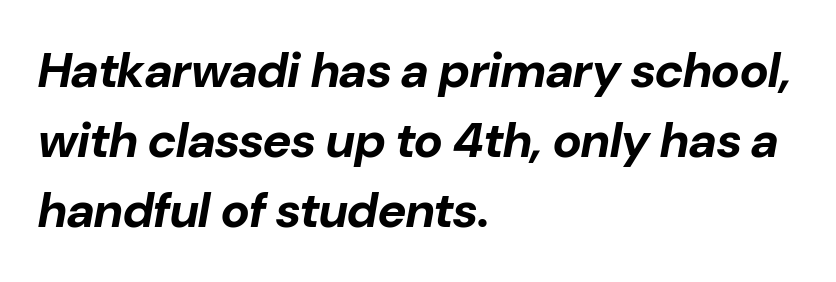
Q: Is the text bold? A: Yes.
Q: Is the text italic (slanted)? A: Yes, it leans right by about 10 degrees.
Q: Is the text underlined? A: No.
Q: How is the paragraph aligned? A: Left-aligned.
Q: Is the spacing between letters normal or unusually wide? A: Normal.
Q: Is the spacing between lines tight, normal or loose? A: Normal.
Q: Width (condensed, normal, or wide)? A: Normal.
Q: Stroke contrast? A: Low.
Q: x-height? A: Medium.
Q: Monospaced? A: No.
